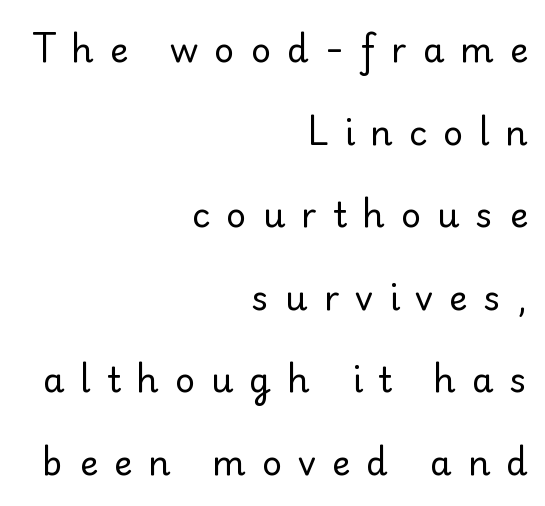
Q: Is the text bold? A: No.
Q: Is the text italic (slanted)? A: No, it is upright.
Q: Is the typeface a serif or a sans-serif typeface? A: Sans-serif.
Q: Is the text underlined? A: No.
Q: How is the paragraph aligned? A: Right-aligned.
Q: Is the spacing between letters normal or unusually wide? A: Unusually wide.
Q: Is the spacing between lines tight, normal or loose? A: Loose.
Q: Width (condensed, normal, or wide)? A: Normal.
Q: Stroke contrast? A: Low.
Q: x-height? A: Small.
Q: Monospaced? A: No.
